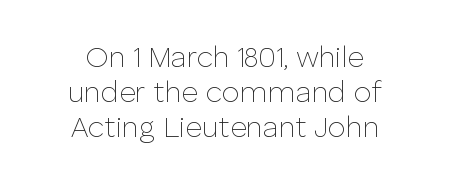
{"serif": "no", "italic": "no", "bold": "no", "weight": "thin", "width": "normal", "stroke_contrast": "low", "x_height": "medium", "monospaced": "no", "underline": "no", "line_spacing_ratio": 1.21, "letter_spacing": "normal", "letter_spacing_em": 0.0, "glyph_px": 29}
